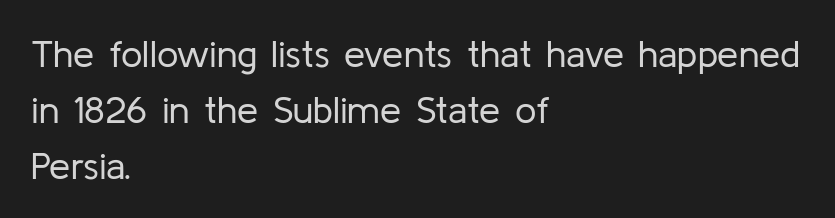
Do the characters align in a grid? No, the font is proportional. The string is rendered with underlining switched off. Serifs: no, the terminals of the letterforms are clean. Glyph-to-glyph distance matches everyday printed text. Interline gaps are of average width in this sample.
